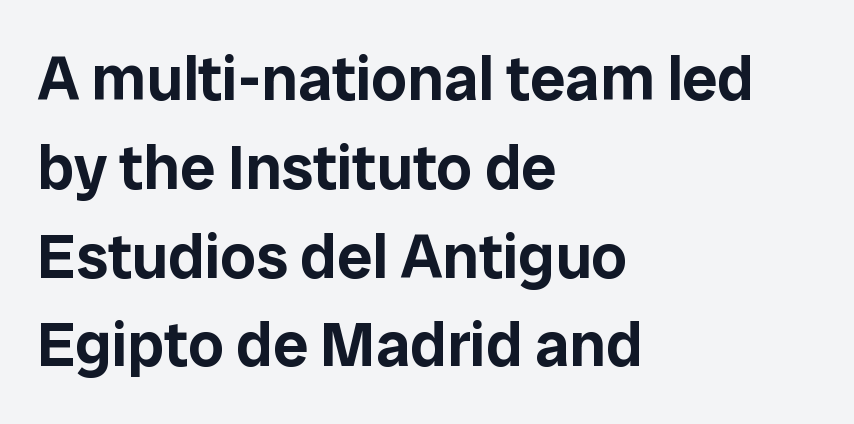
Note: no serifs on the glyphs. This sample has the flowing, uneven cadence of proportional lettering. A normal amount of white space separates one row of letters from the next. This is the regular roman posture of the typeface. A bare baseline throughout the passage.
